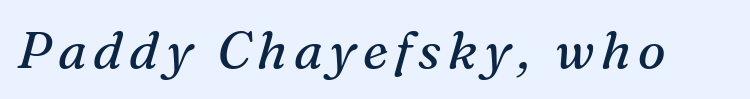
{"serif": "yes", "italic": "yes", "lean": "right", "slant_degrees": 16, "bold": "no", "weight": "regular", "width": "normal", "stroke_contrast": "medium", "x_height": "medium", "monospaced": "no", "underline": "no", "glyph_px": 52}
